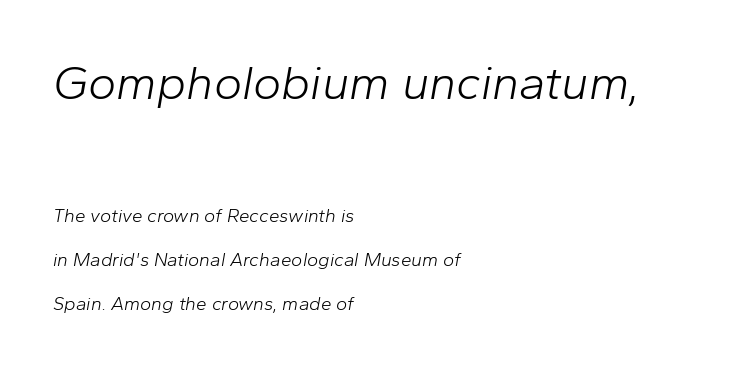
Q: Is the text bold? A: No.
Q: Is the text italic (slanted)? A: Yes, it leans right by about 10 degrees.
Q: Is the text underlined? A: No.
Q: How is the paragraph aligned? A: Left-aligned.
Q: Is the spacing between letters normal or unusually wide? A: Normal.
Q: Is the spacing between lines tight, normal or loose? A: Loose.
Q: Which block of text is set in a larger size, the first (top) or the second (bottom)? A: The first (top) one.
Q: Width (condensed, normal, or wide)? A: Normal.
Q: Stroke contrast? A: Low.
Q: x-height? A: Medium.
Q: Monospaced? A: No.
